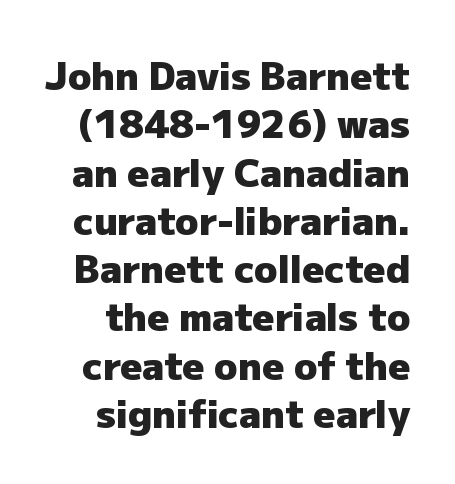
{"serif": "no", "italic": "no", "bold": "yes", "weight": "heavy", "width": "normal", "stroke_contrast": "low", "x_height": "medium", "monospaced": "no", "underline": "no", "line_spacing": "normal", "line_spacing_ratio": 1.27, "letter_spacing": "normal", "letter_spacing_em": 0.0, "glyph_px": 38}
